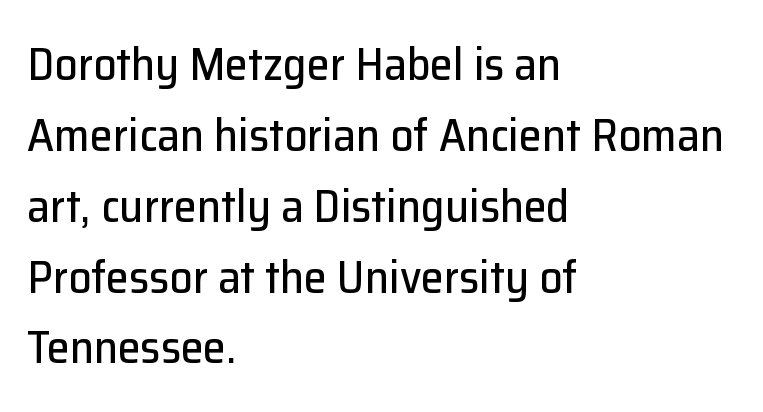
Q: Is the text italic (slanted)? A: No, it is upright.
Q: Is the typeface a serif or a sans-serif typeface? A: Sans-serif.
Q: Is the text underlined? A: No.
Q: How is the paragraph aligned? A: Left-aligned.
Q: Is the spacing between letters normal or unusually wide? A: Normal.
Q: Is the spacing between lines tight, normal or loose? A: Normal.
Q: Width (condensed, normal, or wide)? A: Normal.
Q: Stroke contrast? A: Low.
Q: x-height? A: Medium.
Q: Monospaced? A: No.
